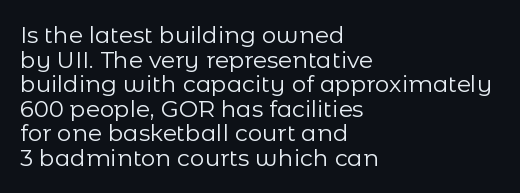
The letters sit at their default tracking, neither squeezed nor spread. Weight class: somewhere from thin through regular. Line beginnings align vertically; line endings do not. How would I describe the line gaps? Narrow and economical.
